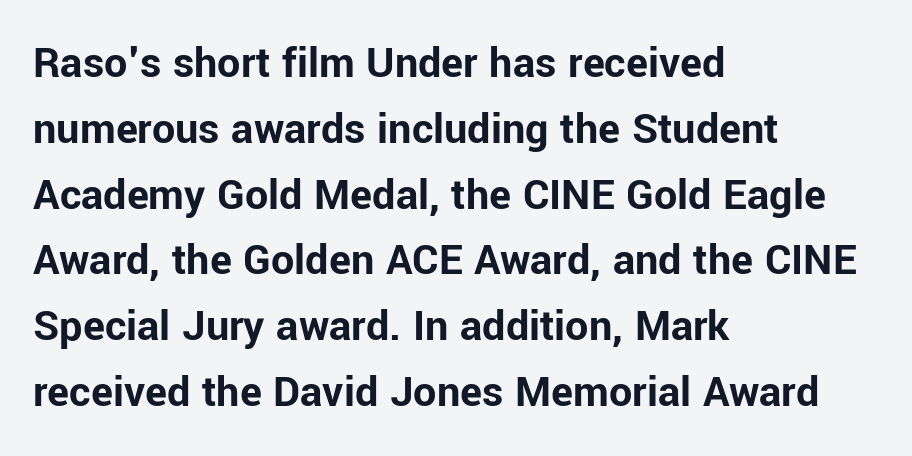
{"serif": "no", "italic": "no", "bold": "yes", "weight": "bold", "width": "normal", "stroke_contrast": "low", "x_height": "medium", "monospaced": "no", "underline": "no", "align": "left", "line_spacing": "normal", "line_spacing_ratio": 1.43, "letter_spacing": "normal", "letter_spacing_em": 0.0, "glyph_px": 46}
